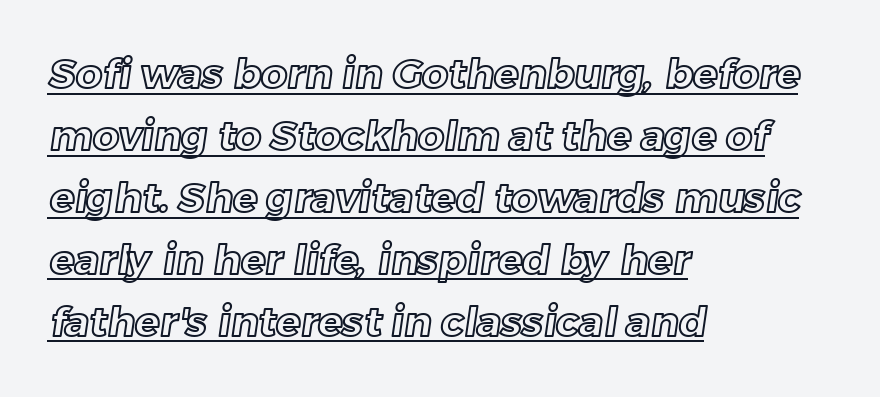
Q: Is the text underlined? A: Yes.
Q: How is the paragraph aligned? A: Left-aligned.
Q: Is the spacing between letters normal or unusually wide? A: Normal.
Q: Is the spacing between lines tight, normal or loose? A: Normal.
Q: Width (condensed, normal, or wide)? A: Normal.
Q: x-height? A: Medium.
Q: Monospaced? A: No.
